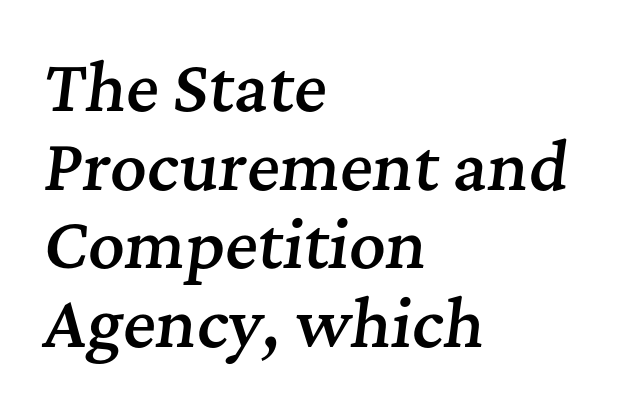
The image shows 63 px semibold serif type, italic (leaning right); set left-aligned, normal line spacing (1.25x), normal letter spacing, not underlined; medium stroke contrast and a medium x-height.
